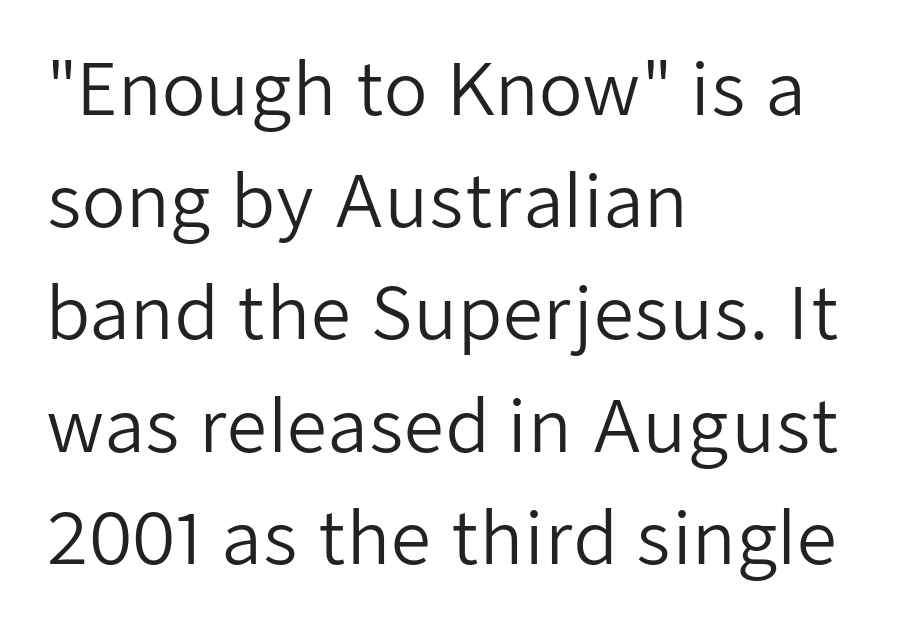
Q: Is the text bold? A: No.
Q: Is the text italic (slanted)? A: No, it is upright.
Q: Is the typeface a serif or a sans-serif typeface? A: Sans-serif.
Q: Is the text underlined? A: No.
Q: How is the paragraph aligned? A: Left-aligned.
Q: Is the spacing between letters normal or unusually wide? A: Normal.
Q: Is the spacing between lines tight, normal or loose? A: Normal.
Q: Width (condensed, normal, or wide)? A: Normal.
Q: Stroke contrast? A: Low.
Q: x-height? A: Medium.
Q: Monospaced? A: No.
